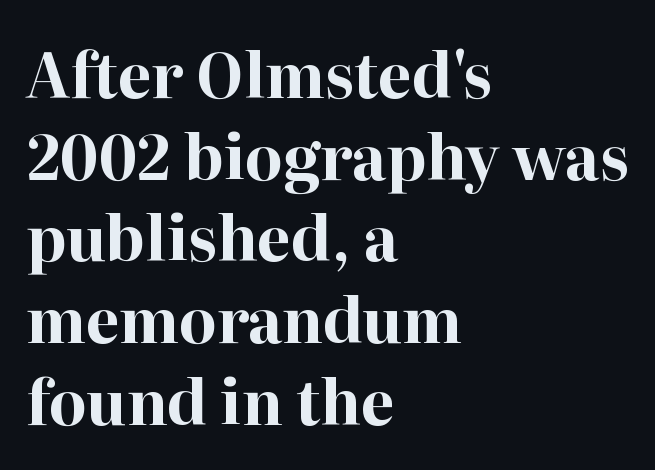
The letters carry serifs — small finishing strokes at the ends of their stems. A typesetter would call this leading conventional body-copy spacing. The typesetter chose a ragged-right arrangement here. Strokes here are thick enough to call this a true bold. There is no visible air inserted between adjacent glyphs.
